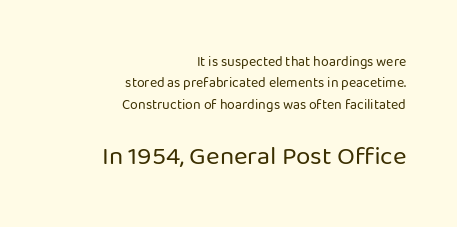
The image shows 26 px text type, upright; set right-aligned, normal line spacing (1.53x), normal letter spacing, not underlined; the second (bottom) block is 1.86x larger.
